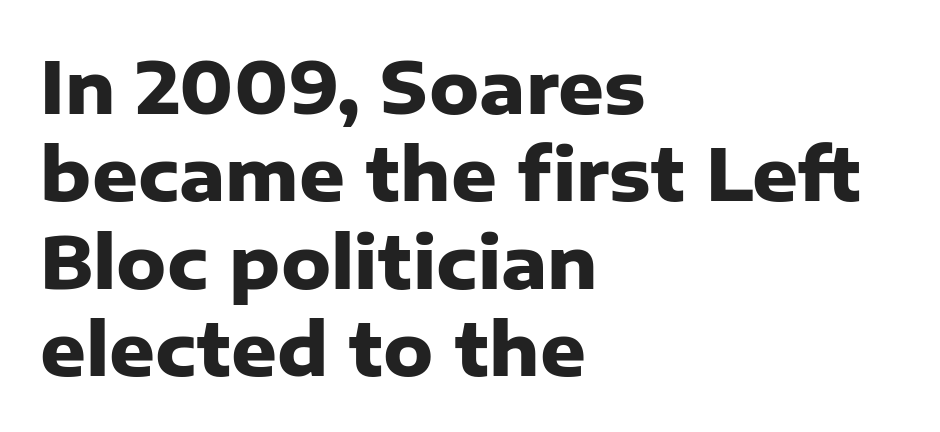
The image shows 71 px heavy sans-serif type, upright; set left-aligned, line spacing 1.23x, normal letter spacing, not underlined; low stroke contrast and a medium x-height.
